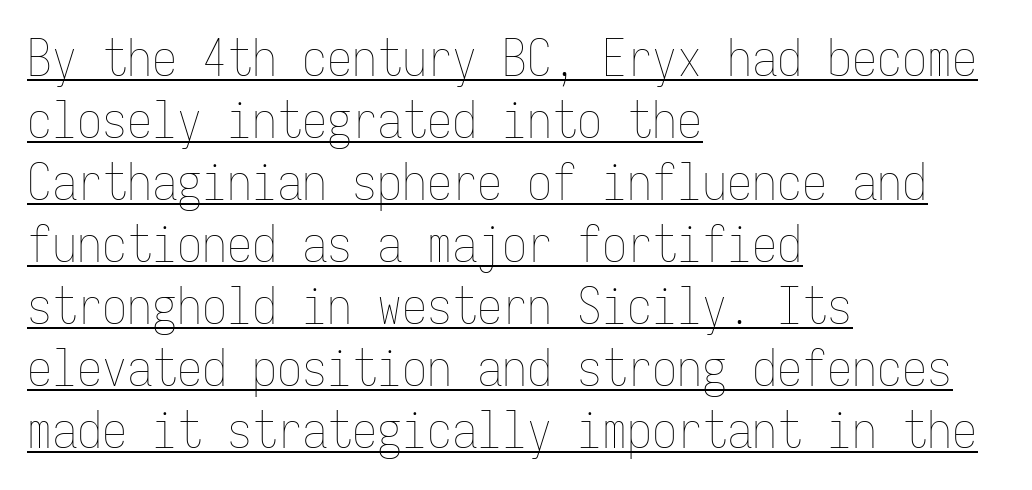
{"italic": "no", "bold": "no", "weight": "thin", "width": "condensed", "stroke_contrast": "low", "x_height": "medium", "monospaced": "yes", "underline": "yes", "align": "left", "line_spacing_ratio": 1.24, "letter_spacing": "normal", "letter_spacing_em": 0.0, "glyph_px": 50}
